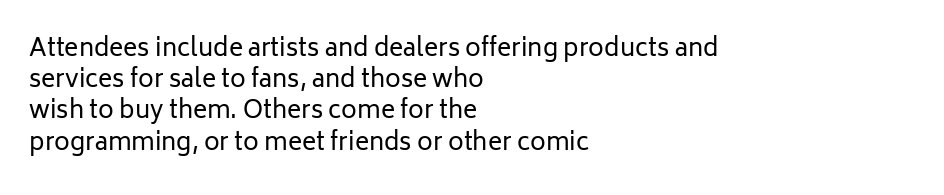
The ragged edge is on the right, which tells us the setting is flush left. The passage shown is not underscored anywhere. These lines were composed using upright roman letters. This sample uses plain, unmodified letter spacing. Reading down the column, the eye jumps a familiar distance to each next line.
